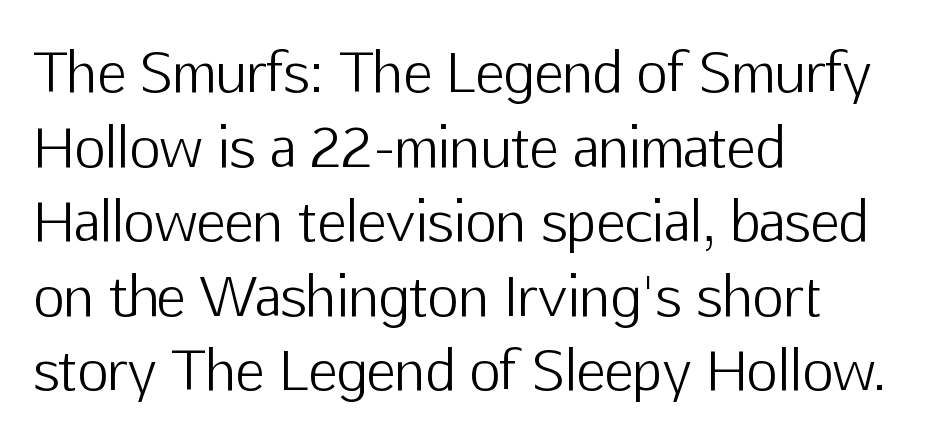
{"serif": "no", "italic": "no", "bold": "no", "weight": "light", "width": "normal", "stroke_contrast": "low", "x_height": "medium", "monospaced": "no", "underline": "no", "align": "left", "line_spacing": "normal", "line_spacing_ratio": 1.38, "letter_spacing": "normal", "letter_spacing_em": 0.0, "glyph_px": 54}
